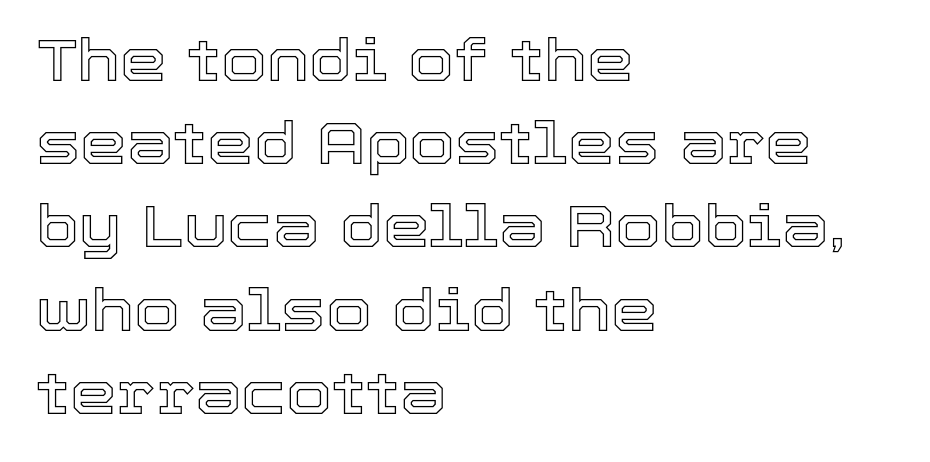
The image shows 59 px text type, upright; set left-aligned, normal line spacing (1.41x), normal letter spacing, not underlined; a medium x-height.
